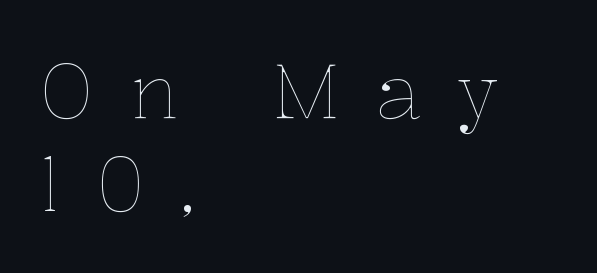
The image shows 75 px thin type, upright; set left-aligned, line spacing 1.24x, unusually wide letter spacing (+0.47 em), not underlined; low stroke contrast and a medium x-height.
